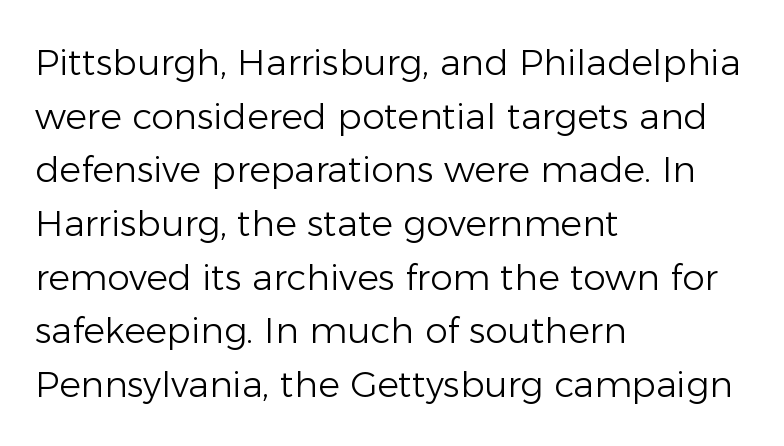
Q: Is the text bold? A: No.
Q: Is the text italic (slanted)? A: No, it is upright.
Q: Is the typeface a serif or a sans-serif typeface? A: Sans-serif.
Q: Is the text underlined? A: No.
Q: How is the paragraph aligned? A: Left-aligned.
Q: Is the spacing between letters normal or unusually wide? A: Normal.
Q: Is the spacing between lines tight, normal or loose? A: Normal.
Q: Width (condensed, normal, or wide)? A: Normal.
Q: Stroke contrast? A: Low.
Q: x-height? A: Medium.
Q: Monospaced? A: No.
